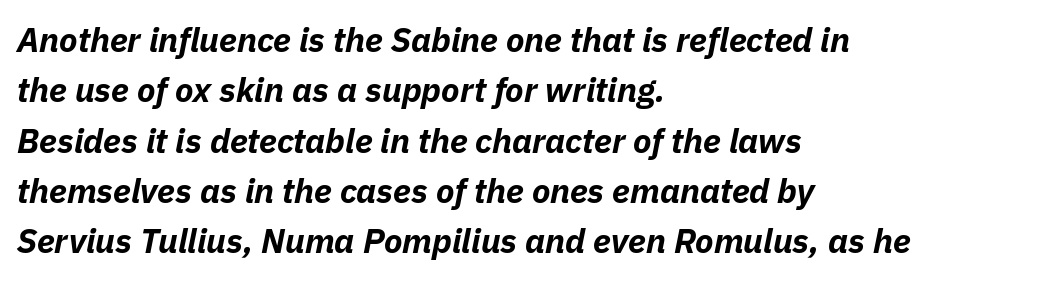
The image shows 34 px bold type, italic (leaning right); set left-aligned, normal line spacing (1.48x), normal letter spacing, not underlined; low stroke contrast and a medium x-height.
